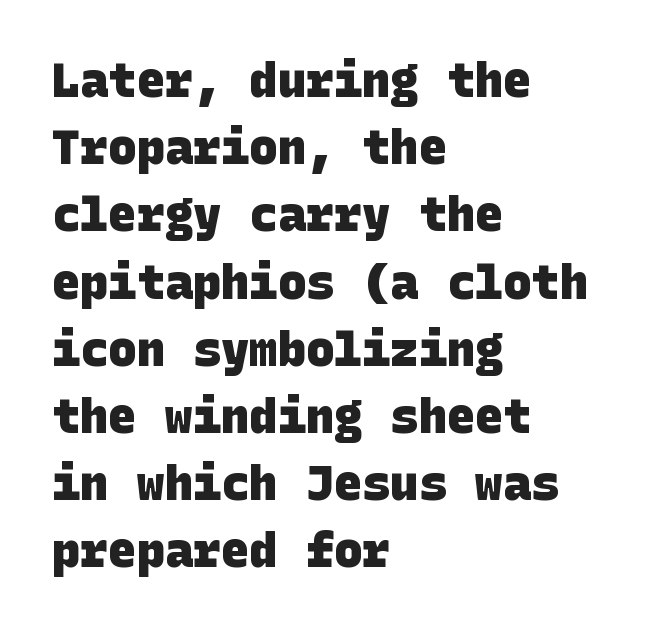
The image shows 47 px heavy sans-serif type; set left-aligned, normal line spacing (1.43x), normal letter spacing, not underlined; low stroke contrast and a large x-height.
